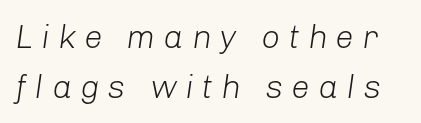
{"italic": "yes", "lean": "right", "slant_degrees": 8, "bold": "no", "weight": "light", "width": "normal", "stroke_contrast": "low", "x_height": "medium", "monospaced": "no", "underline": "no", "line_spacing": "normal", "line_spacing_ratio": 1.51, "letter_spacing": "wide", "letter_spacing_em": 0.25, "glyph_px": 33}
